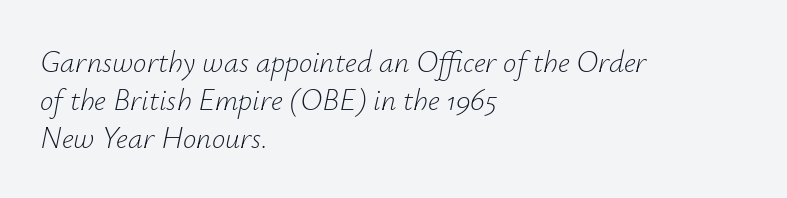
{"italic": "yes", "lean": "right", "slant_degrees": 12, "bold": "no", "weight": "light", "width": "normal", "stroke_contrast": "low", "x_height": "small", "monospaced": "no", "underline": "no", "align": "left", "line_spacing": "normal", "line_spacing_ratio": 1.27, "letter_spacing": "normal", "letter_spacing_em": 0.0, "glyph_px": 30}
